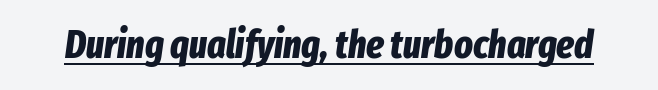
{"italic": "yes", "lean": "right", "slant_degrees": 8, "bold": "yes", "weight": "bold", "width": "condensed", "stroke_contrast": "low", "x_height": "medium", "monospaced": "no", "underline": "yes", "letter_spacing": "normal", "letter_spacing_em": 0.0, "glyph_px": 39}
